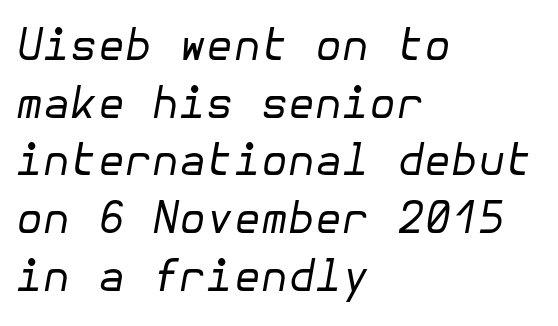
Q: Is the text bold? A: No.
Q: Is the text italic (slanted)? A: Yes, it leans right by about 10 degrees.
Q: Is the text underlined? A: No.
Q: How is the paragraph aligned? A: Left-aligned.
Q: Is the spacing between letters normal or unusually wide? A: Normal.
Q: Is the spacing between lines tight, normal or loose? A: Normal.
Q: Width (condensed, normal, or wide)? A: Normal.
Q: Stroke contrast? A: Low.
Q: x-height? A: Medium.
